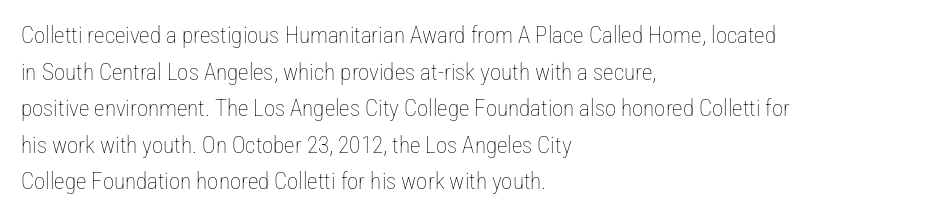
{"italic": "no", "bold": "no", "underline": "no", "align": "left", "line_spacing": "normal", "line_spacing_ratio": 1.59, "letter_spacing": "normal", "letter_spacing_em": 0.0, "glyph_px": 23}
